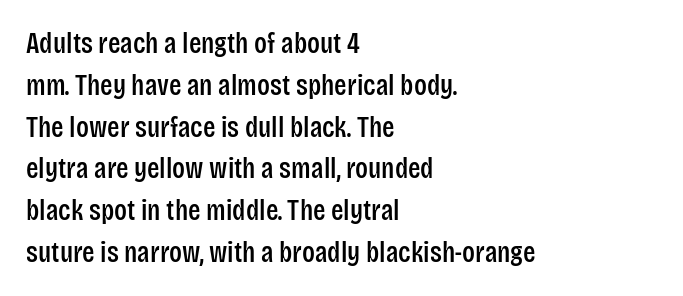
Underlining? Definitely not there. This is sans-serif lettering, the kind often seen on screens and signage. The tracking reads as untouched default to a designer's eye. A typesetter would call this leading conventional body-copy spacing. A typesetter would call this proportional, since set widths differ per character. The paragraph shown leans on its left margin.
